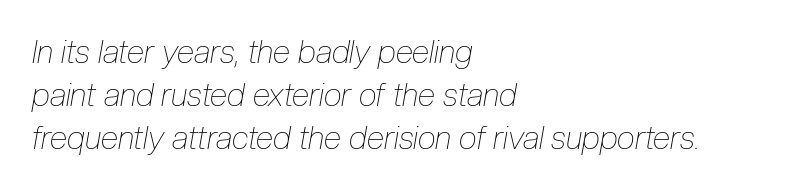
Q: Is the text bold? A: No.
Q: Is the text italic (slanted)? A: Yes, it leans right by about 10 degrees.
Q: Is the text underlined? A: No.
Q: How is the paragraph aligned? A: Left-aligned.
Q: Is the spacing between letters normal or unusually wide? A: Normal.
Q: Is the spacing between lines tight, normal or loose? A: Normal.
Q: Width (condensed, normal, or wide)? A: Condensed.
Q: Stroke contrast? A: Low.
Q: x-height? A: Medium.
Q: Monospaced? A: No.
